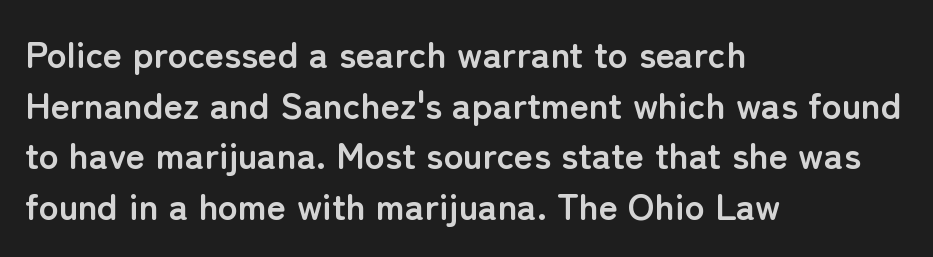
Designer's note — italics off, roman on. The strip under each line holds only bare page. Examine the stroke ends and you'll find no serifs. The paragraph has a hard left edge and a soft right edge. If you measured baseline to baseline, you'd find a middling distance.
